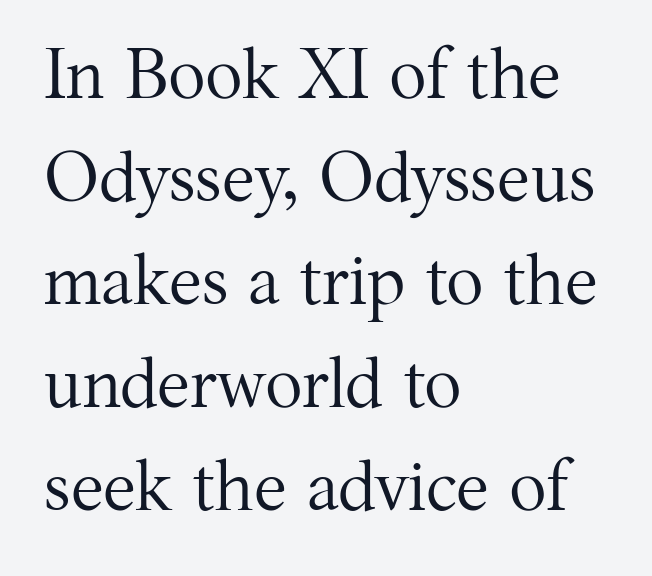
{"serif": "yes", "italic": "no", "bold": "no", "weight": "regular", "width": "normal", "stroke_contrast": "medium", "x_height": "medium", "monospaced": "no", "underline": "no", "align": "left", "line_spacing": "normal", "line_spacing_ratio": 1.47, "letter_spacing": "normal", "letter_spacing_em": 0.0, "glyph_px": 70}
